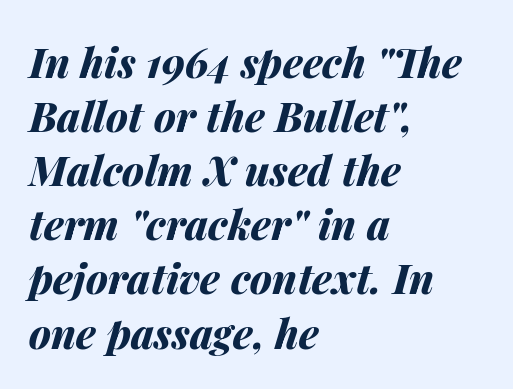
Q: Is the text bold? A: Yes.
Q: Is the text italic (slanted)? A: Yes, it leans right by about 14 degrees.
Q: Is the text underlined? A: No.
Q: How is the paragraph aligned? A: Left-aligned.
Q: Is the spacing between letters normal or unusually wide? A: Normal.
Q: Is the spacing between lines tight, normal or loose? A: Normal.
Q: Width (condensed, normal, or wide)? A: Normal.
Q: Stroke contrast? A: Medium.
Q: x-height? A: Medium.
Q: Monospaced? A: No.
